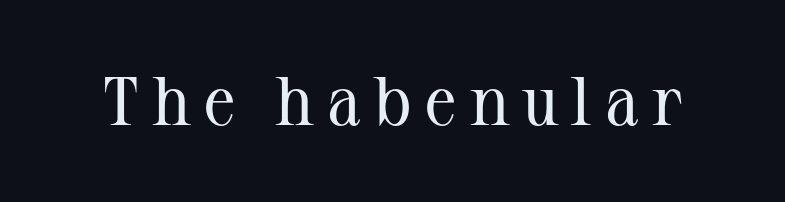
Q: Is the text bold? A: No.
Q: Is the text italic (slanted)? A: No, it is upright.
Q: Is the typeface a serif or a sans-serif typeface? A: Serif.
Q: Is the text underlined? A: No.
Q: Width (condensed, normal, or wide)? A: Normal.
Q: Stroke contrast? A: Medium.
Q: x-height? A: Medium.
Q: Monospaced? A: No.
